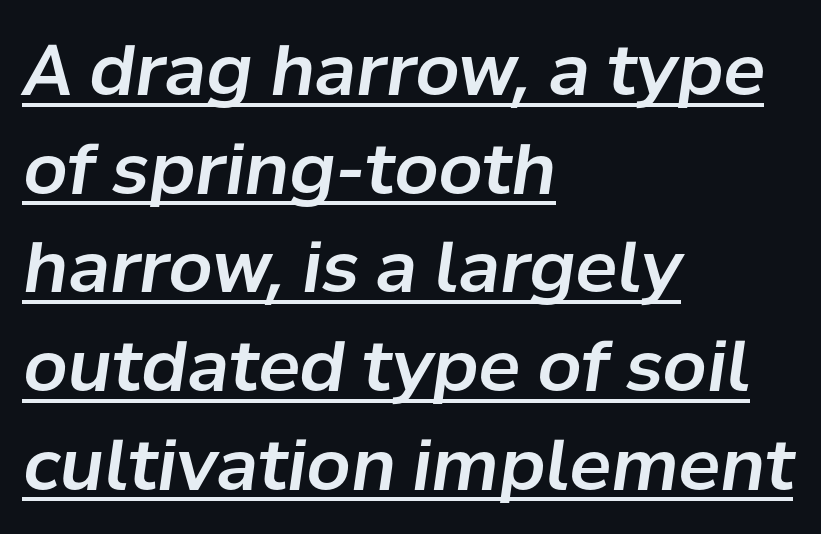
Somebody hit Ctrl+U on this one — the words are underlined. Letter spacing: default. Looks like regular typesetting: each glyph gets only the width it needs. The lines sit at an ordinary, default distance from one another. A typesetter would mark this as italic. Notice how the passage keeps a crisp vertical edge on the left only.
